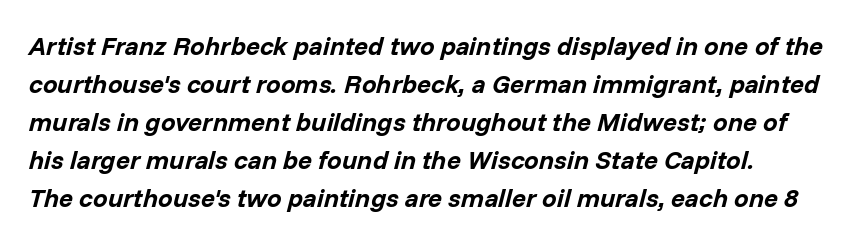
Q: Is the text bold? A: Yes.
Q: Is the text italic (slanted)? A: Yes, it leans right by about 14 degrees.
Q: Is the text underlined? A: No.
Q: Is the spacing between letters normal or unusually wide? A: Normal.
Q: Is the spacing between lines tight, normal or loose? A: Normal.
